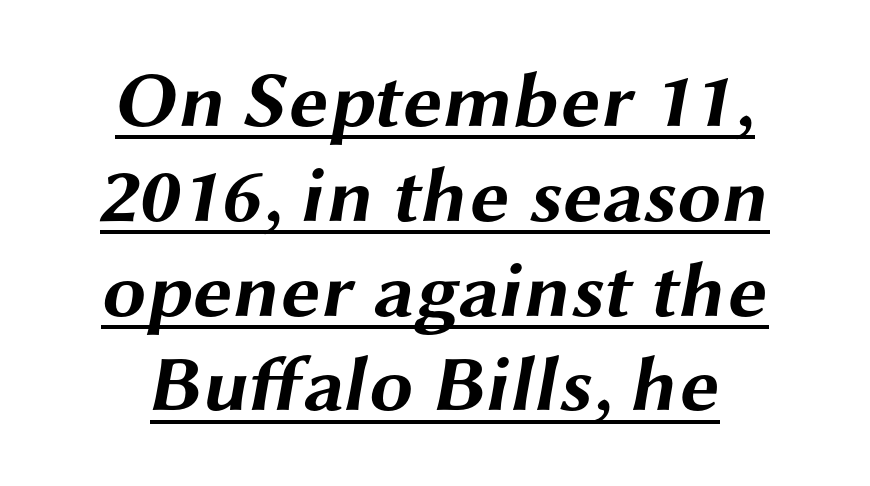
Q: Is the text bold? A: Yes.
Q: Is the typeface a serif or a sans-serif typeface? A: Sans-serif.
Q: Is the text underlined? A: Yes.
Q: How is the paragraph aligned? A: Centered.
Q: Is the spacing between letters normal or unusually wide? A: Normal.
Q: Width (condensed, normal, or wide)? A: Wide.
Q: Stroke contrast? A: Medium.
Q: x-height? A: Medium.
Q: Monospaced? A: No.
